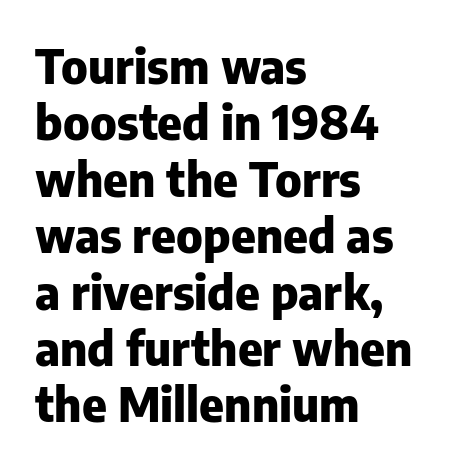
Q: Is the text bold? A: Yes.
Q: Is the text italic (slanted)? A: No, it is upright.
Q: Is the typeface a serif or a sans-serif typeface? A: Sans-serif.
Q: Is the text underlined? A: No.
Q: How is the paragraph aligned? A: Left-aligned.
Q: Is the spacing between letters normal or unusually wide? A: Normal.
Q: Width (condensed, normal, or wide)? A: Normal.
Q: Stroke contrast? A: Low.
Q: x-height? A: Medium.
Q: Monospaced? A: No.
